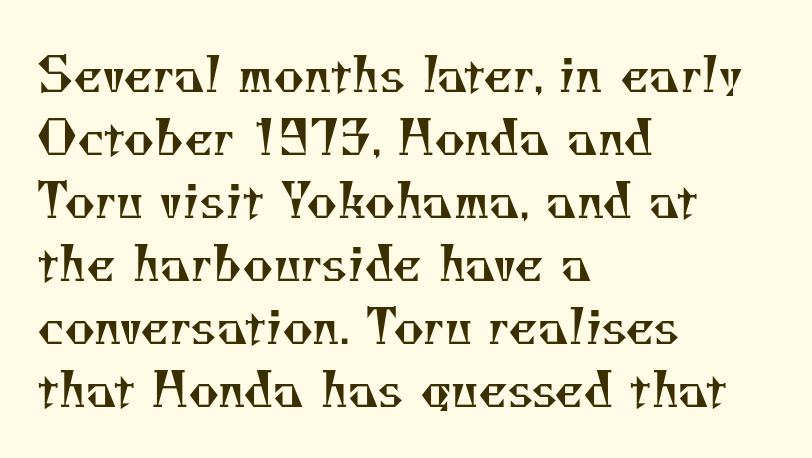
{"serif": "yes", "bold": "no", "weight": "regular", "width": "normal", "stroke_contrast": "medium", "x_height": "small", "monospaced": "no", "underline": "no", "align": "left", "line_spacing": "normal", "line_spacing_ratio": 1.34, "letter_spacing": "normal", "letter_spacing_em": 0.0, "glyph_px": 47}
